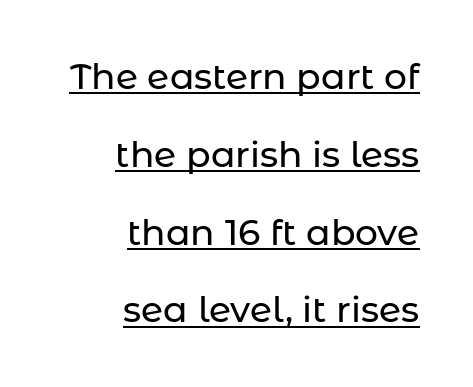
Q: Is the text italic (slanted)? A: No, it is upright.
Q: Is the typeface a serif or a sans-serif typeface? A: Sans-serif.
Q: Is the text underlined? A: Yes.
Q: How is the paragraph aligned? A: Right-aligned.
Q: Is the spacing between letters normal or unusually wide? A: Normal.
Q: Is the spacing between lines tight, normal or loose? A: Loose.
Q: Width (condensed, normal, or wide)? A: Normal.
Q: Stroke contrast? A: Low.
Q: x-height? A: Medium.
Q: Monospaced? A: No.
